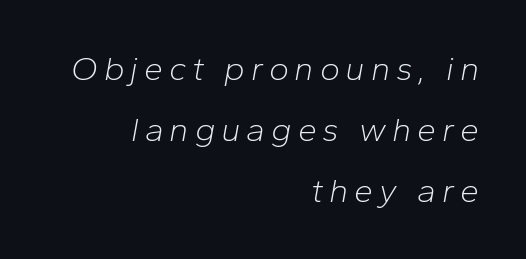
The image shows 34 px light type, italic (leaning right); set right-aligned, line spacing 1.8x, not underlined; low stroke contrast and a medium x-height.
